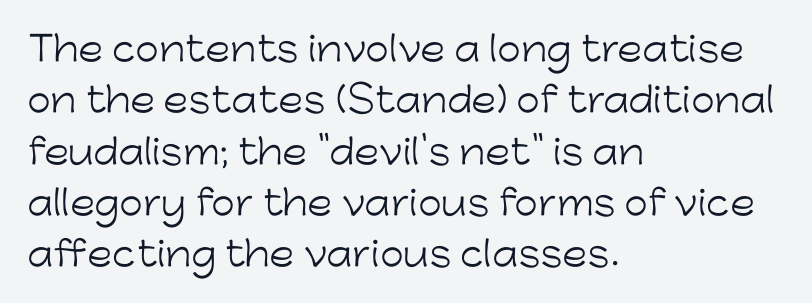
{"serif": "no", "italic": "no", "bold": "no", "weight": "light", "width": "normal", "stroke_contrast": "low", "x_height": "medium", "monospaced": "no", "underline": "no", "align": "left", "line_spacing": "normal", "line_spacing_ratio": 1.51, "letter_spacing": "normal", "letter_spacing_em": 0.0, "glyph_px": 34}
